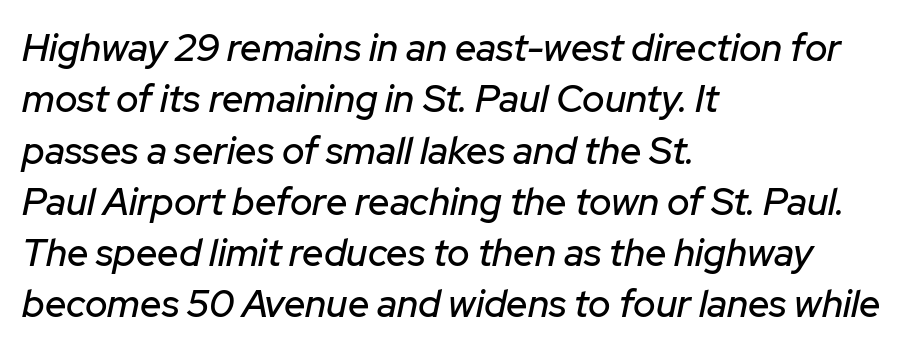
Q: Is the text italic (slanted)? A: Yes, it leans right by about 12 degrees.
Q: Is the text underlined? A: No.
Q: How is the paragraph aligned? A: Left-aligned.
Q: Is the spacing between letters normal or unusually wide? A: Normal.
Q: Is the spacing between lines tight, normal or loose? A: Normal.
Q: Width (condensed, normal, or wide)? A: Normal.
Q: Stroke contrast? A: Low.
Q: x-height? A: Medium.
Q: Monospaced? A: No.
